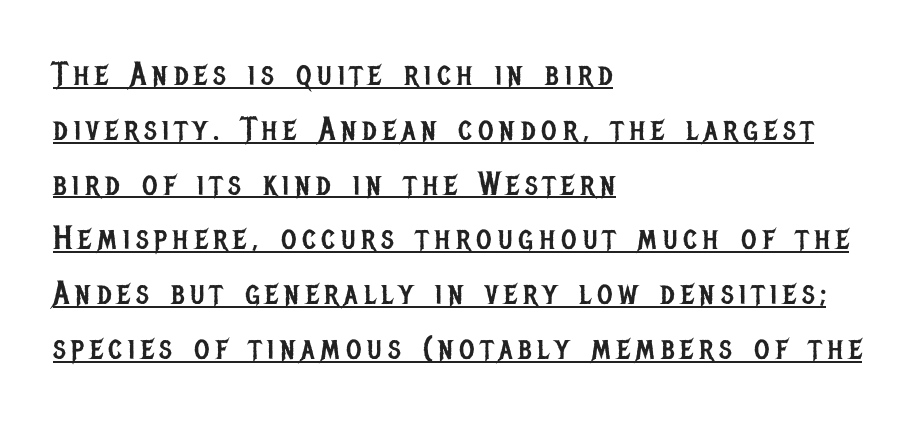
Q: Is the text bold? A: No.
Q: Is the text italic (slanted)? A: No, it is upright.
Q: Is the typeface a serif or a sans-serif typeface? A: Sans-serif.
Q: Is the text underlined? A: Yes.
Q: How is the paragraph aligned? A: Left-aligned.
Q: Is the spacing between lines tight, normal or loose? A: Normal.
Q: Width (condensed, normal, or wide)? A: Condensed.
Q: Stroke contrast? A: Low.
Q: x-height? A: Large.
Q: Monospaced? A: No.
